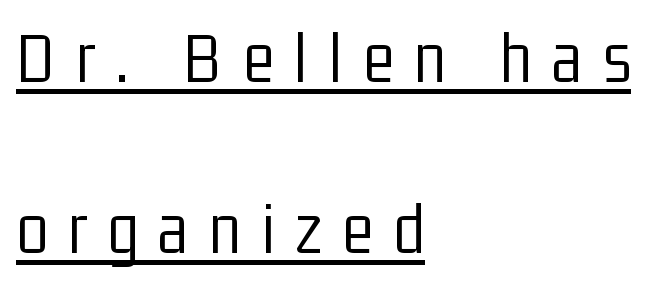
Note: no serifs on the glyphs. You could only call the tracking loose — the letters float apart. These lines stand farther apart than default settings would place them. This is not heavy type; no bold has been used.
